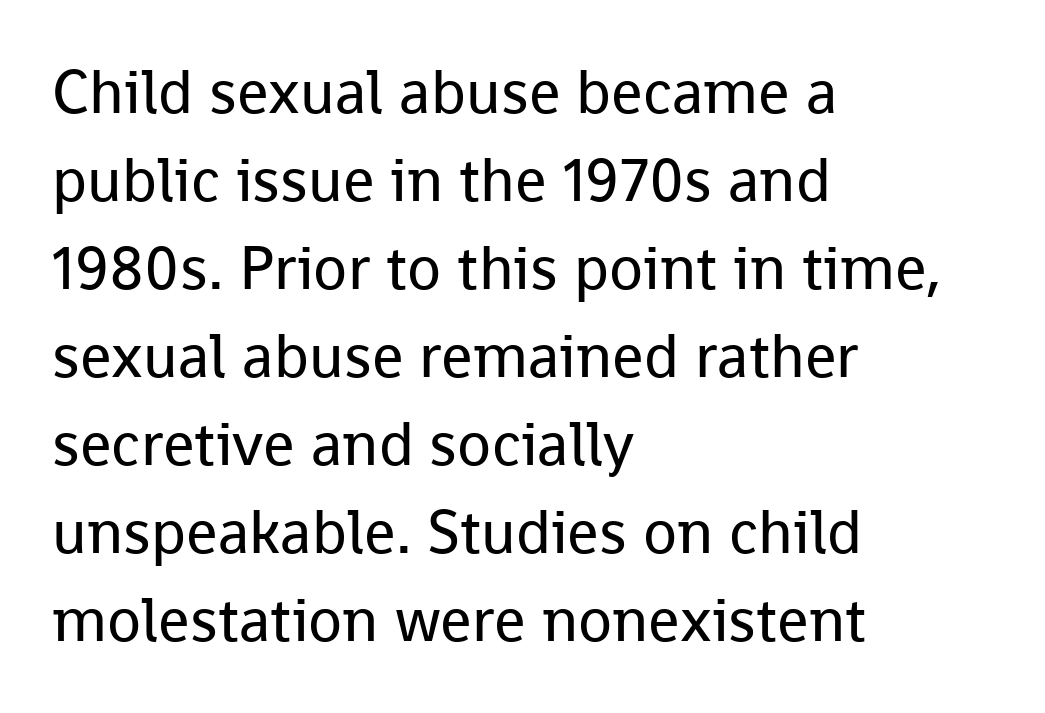
Q: Is the text bold? A: No.
Q: Is the text italic (slanted)? A: No, it is upright.
Q: Is the typeface a serif or a sans-serif typeface? A: Sans-serif.
Q: Is the text underlined? A: No.
Q: How is the paragraph aligned? A: Left-aligned.
Q: Is the spacing between letters normal or unusually wide? A: Normal.
Q: Is the spacing between lines tight, normal or loose? A: Normal.
Q: Width (condensed, normal, or wide)? A: Normal.
Q: Stroke contrast? A: Low.
Q: x-height? A: Medium.
Q: Monospaced? A: No.
